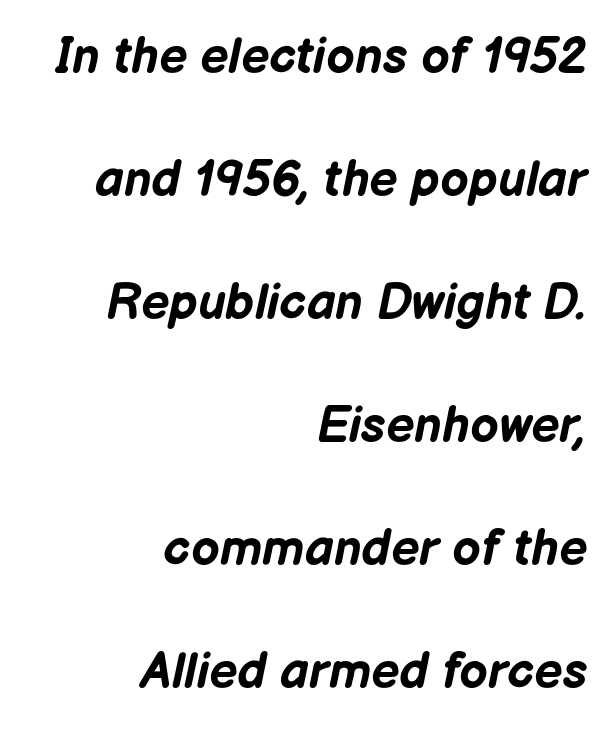
The image shows 50 px bold type, italic (leaning right); set right-aligned, loose line spacing (2.46x), normal letter spacing, not underlined; low stroke contrast and a medium x-height.
